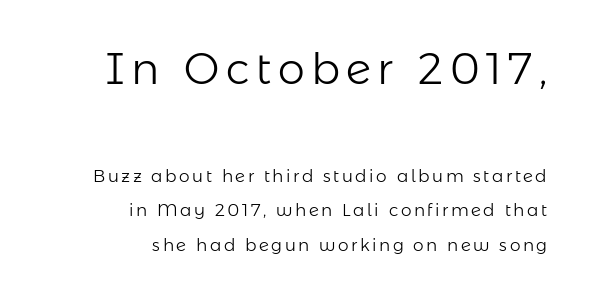
Serif or sans? Sans — the stroke terminals are bare. Is there any slant? The stems are plumb. Widely set lines give the paragraph a tall, airy silhouette. Decoration check: the copy has no underline. Is this a fixed-width face? No — the glyphs have proportional, varying widths. The typesetting does not lean heavy: it is not bold.
